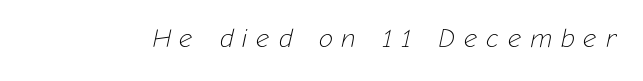
Q: Is the text bold? A: No.
Q: Is the text italic (slanted)? A: Yes, it leans right by about 12 degrees.
Q: Is the text underlined? A: No.
Q: Is the spacing between letters normal or unusually wide? A: Unusually wide.
